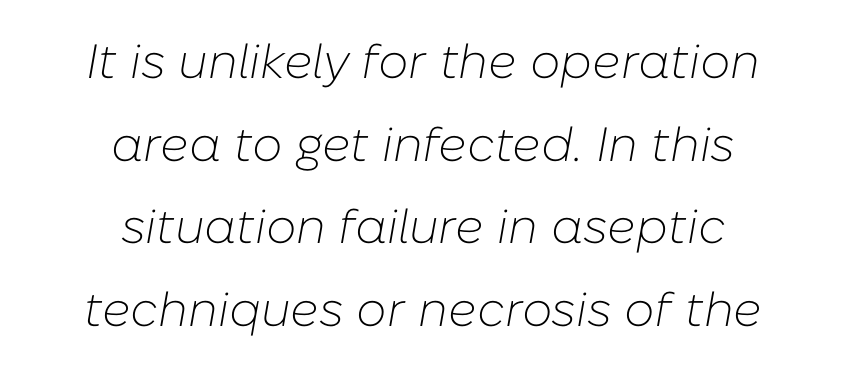
{"italic": "yes", "lean": "right", "slant_degrees": 10, "bold": "no", "weight": "light", "width": "normal", "stroke_contrast": "low", "x_height": "medium", "monospaced": "no", "underline": "no", "align": "center", "line_spacing_ratio": 1.72, "letter_spacing": "normal", "letter_spacing_em": 0.0, "glyph_px": 48}
